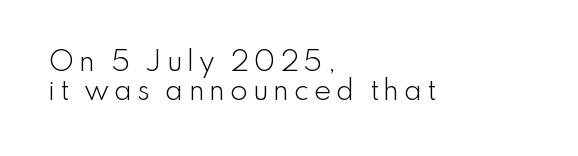
{"italic": "no", "bold": "no", "underline": "no", "align": "left", "line_spacing": "tight", "line_spacing_ratio": 1.13, "glyph_px": 26}
